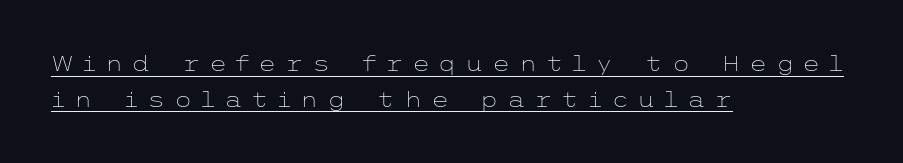
Is the block centered? No — it sits flush against the left margin. The type sits square on the baseline with zero lean. The type is letterspaced generously, with wide tracking. The specimen includes a rule beneath the text block's lines. This sample keeps an unexceptional amount of space between lines. Unbolded letterforms with no extra heft.
